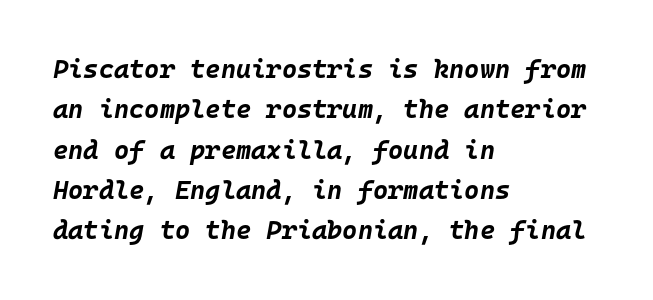
{"italic": "yes", "lean": "right", "slant_degrees": 10, "bold": "yes", "underline": "no", "align": "left", "line_spacing": "normal", "line_spacing_ratio": 1.55, "letter_spacing": "normal", "letter_spacing_em": 0.0, "glyph_px": 26}
